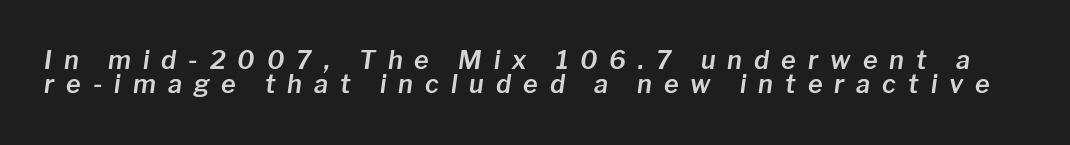
The image shows 25 px text type, italic (leaning right); set tight line spacing (0.97x), unusually wide letter spacing (+0.48 em), not underlined.
